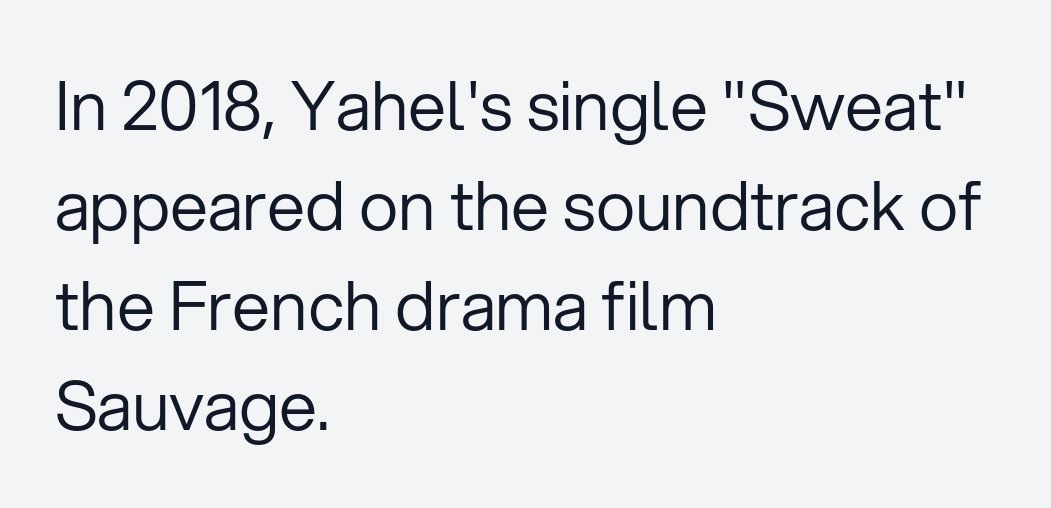
{"serif": "no", "italic": "no", "bold": "no", "weight": "regular", "width": "normal", "stroke_contrast": "low", "x_height": "medium", "monospaced": "no", "underline": "no", "align": "left", "line_spacing": "normal", "line_spacing_ratio": 1.47, "letter_spacing": "normal", "letter_spacing_em": 0.0, "glyph_px": 68}
